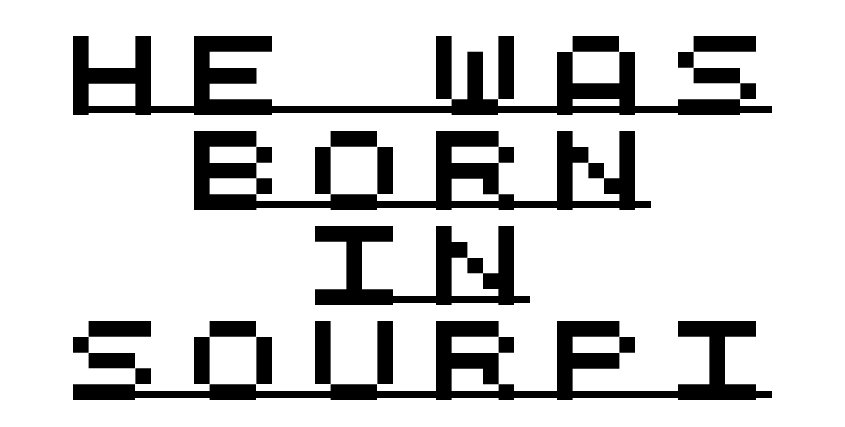
Q: Is the typeface a serif or a sans-serif typeface? A: Sans-serif.
Q: Is the text underlined? A: Yes.
Q: How is the paragraph aligned? A: Centered.
Q: Is the spacing between letters normal or unusually wide? A: Unusually wide.
Q: Width (condensed, normal, or wide)? A: Wide.
Q: Stroke contrast? A: Medium.
Q: x-height? A: Large.
Q: Monospaced? A: Yes.
